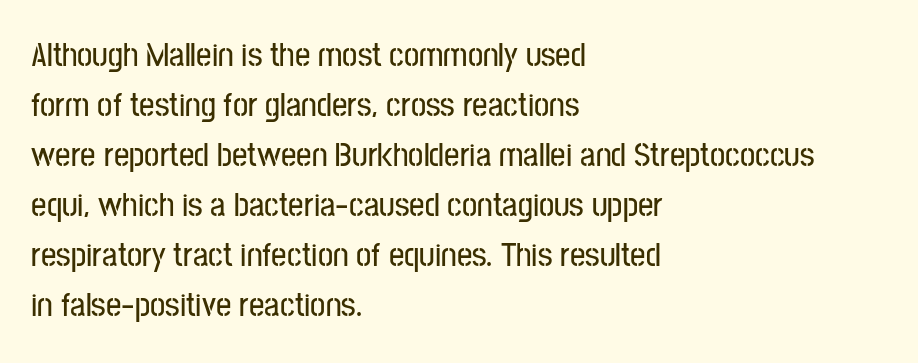
The image shows 34 px condensed sans-serif type, upright; set left-aligned, normal line spacing (1.47x), normal letter spacing, not underlined; low stroke contrast and a medium x-height.
